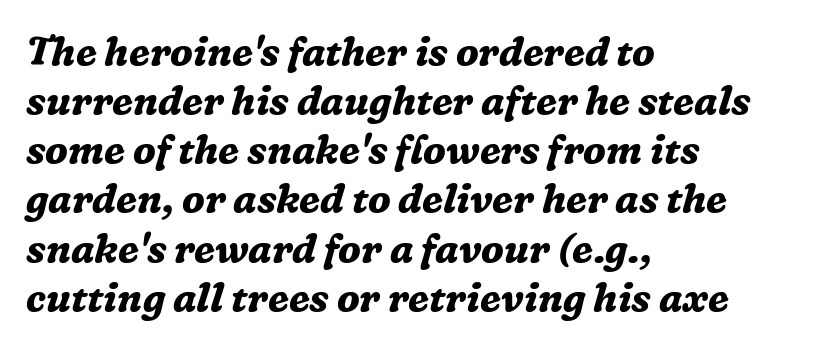
The image shows 39 px bold serif type, italic (leaning right); set left-aligned, normal line spacing (1.26x), normal letter spacing, not underlined; medium stroke contrast and a medium x-height.
